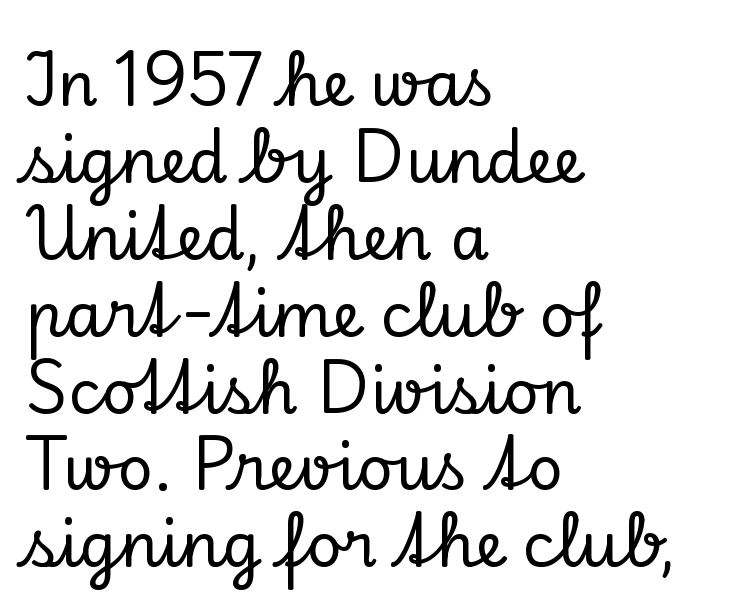
{"italic": "no", "width": "normal", "stroke_contrast": "low", "x_height": "small", "monospaced": "no", "underline": "no", "align": "left", "line_spacing_ratio": 1.24, "letter_spacing": "normal", "letter_spacing_em": 0.0, "glyph_px": 62}
